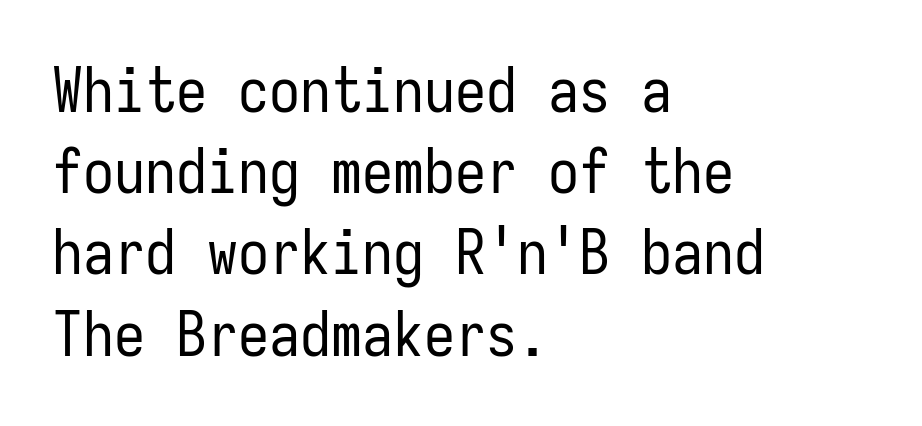
Stems here are at most as thick as an everyday book face. Regarding leading, the lines here are spaced in the standard way. All the whitespace from short lines collects on the right. Honestly, there is no underline to notice here at all. Tracking here is standard; glyphs follow each other at the usual distance.
